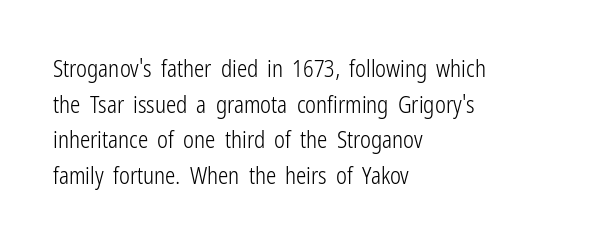
Q: Is the text bold? A: No.
Q: Is the text italic (slanted)? A: No, it is upright.
Q: Is the text underlined? A: No.
Q: How is the paragraph aligned? A: Left-aligned.
Q: Is the spacing between letters normal or unusually wide? A: Normal.
Q: Is the spacing between lines tight, normal or loose? A: Normal.
